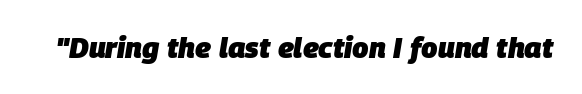
{"italic": "yes", "lean": "right", "slant_degrees": 9, "bold": "yes", "weight": "heavy", "width": "normal", "stroke_contrast": "low", "x_height": "large", "monospaced": "no", "underline": "no", "letter_spacing": "normal", "letter_spacing_em": 0.0, "glyph_px": 29}
